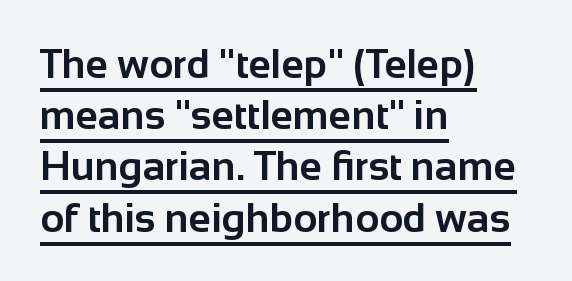
The leading is moderate, giving the passage an even texture. Students, note that the glyphs here touch the page at normal intervals. This sample has the flowing, uneven cadence of proportional lettering. Casual observation: everything's shoved over to the left. The glyphs are accompanied by a horizontal stroke just below them. The glyphs have the mass of a bold cut.
